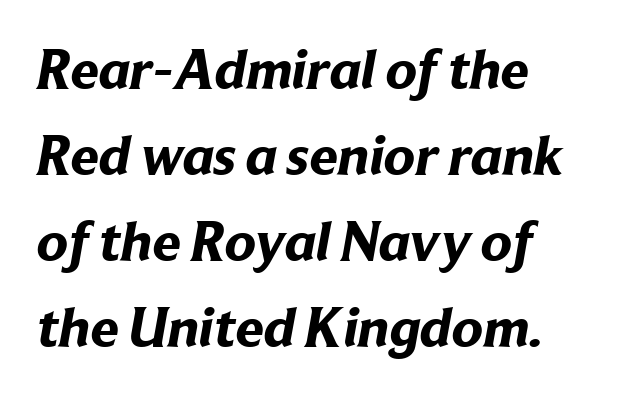
{"serif": "no", "bold": "yes", "weight": "bold", "width": "normal", "stroke_contrast": "low", "x_height": "medium", "monospaced": "no", "underline": "no", "align": "left", "line_spacing": "normal", "line_spacing_ratio": 1.51, "letter_spacing": "normal", "letter_spacing_em": 0.0, "glyph_px": 57}
